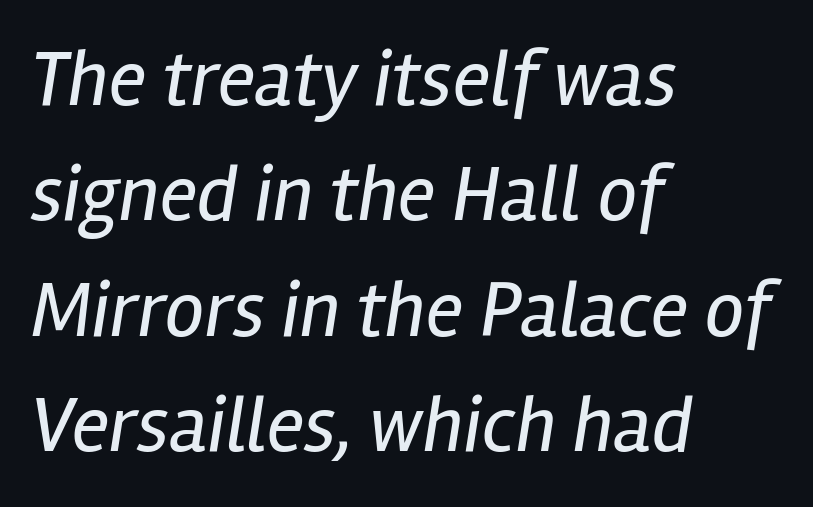
Varying glyph widths throughout — classic text-font behaviour. Any mark beneath the type? The region is blank. The block of text has a typical density, with ordinary space between rows. The font is comparable to plain body text, perhaps lighter. Inter-character spacing is left at the font's built-in metrics.
